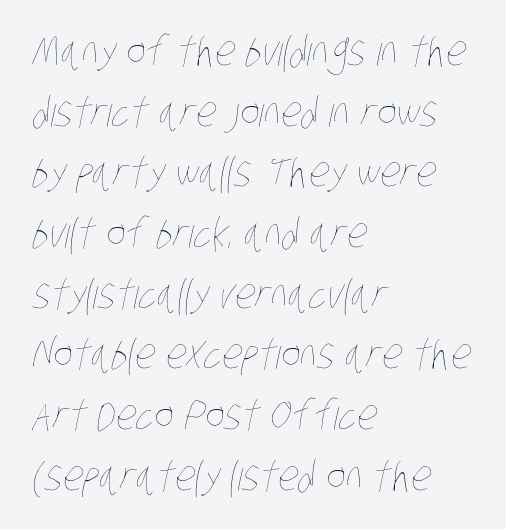
Q: Is the text bold? A: No.
Q: Is the text underlined? A: No.
Q: How is the paragraph aligned? A: Left-aligned.
Q: Is the spacing between letters normal or unusually wide? A: Normal.
Q: Is the spacing between lines tight, normal or loose? A: Normal.
Q: Width (condensed, normal, or wide)? A: Condensed.
Q: Stroke contrast? A: Low.
Q: x-height? A: Large.
Q: Monospaced? A: No.
